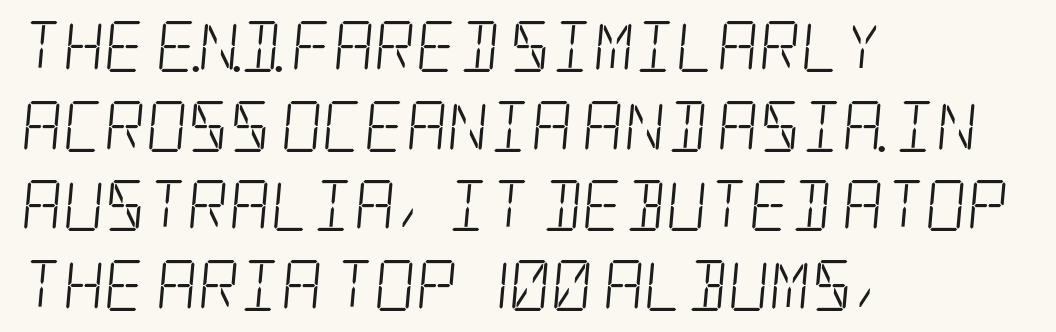
{"serif": "yes", "bold": "no", "weight": "light", "width": "condensed", "stroke_contrast": "low", "x_height": "large", "underline": "no", "align": "left", "line_spacing": "normal", "line_spacing_ratio": 1.56, "letter_spacing": "normal", "letter_spacing_em": 0.0, "glyph_px": 51}
